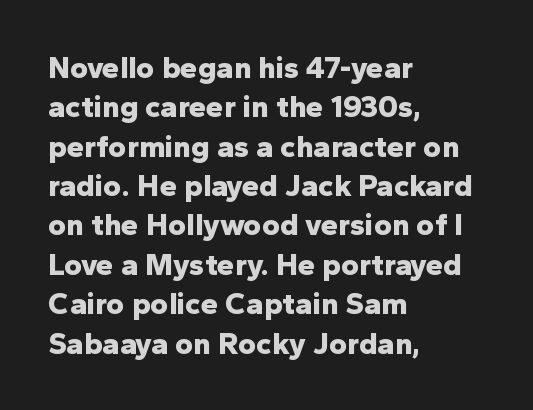
The image shows 31 px bold sans-serif type, upright; set left-aligned, normal line spacing (1.27x), normal letter spacing, not underlined; low stroke contrast and a medium x-height.
